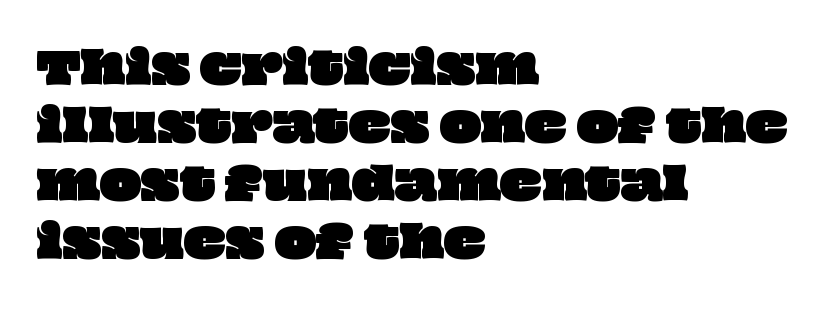
A classic flush-left, rag-right setting is used for this passage. The face used here is rendered with its standard letterfit. Check the space under the baseline: it is left empty. Each new line begins a customary step beneath the previous one.
